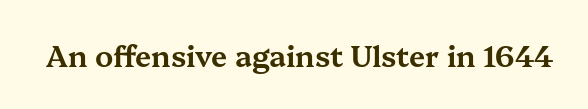
Note: serifs present on the glyphs. Spacing verdict: proportional, widths tailored to each character. Glyph-to-glyph distance matches everyday printed text. Quick note: not italic, upright.
